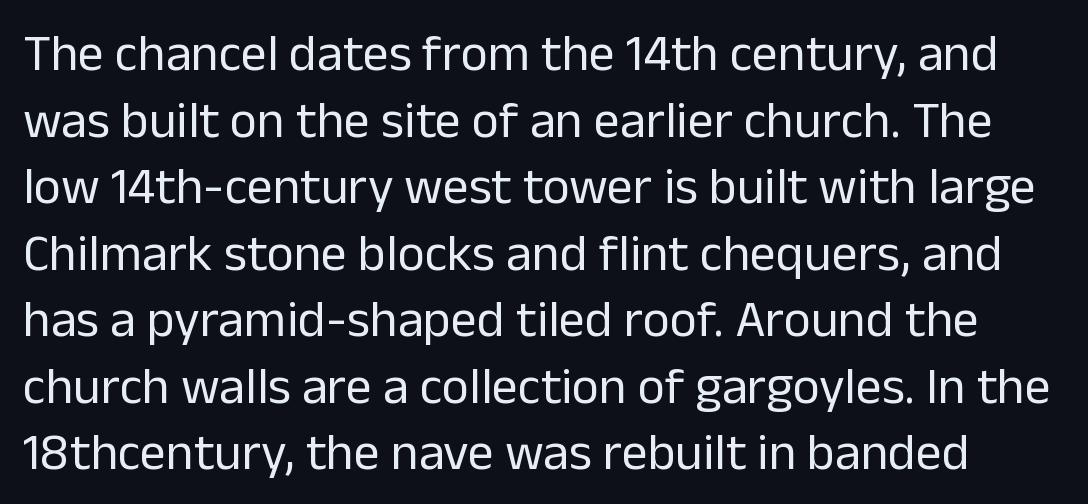
Q: Is the text bold? A: No.
Q: Is the text italic (slanted)? A: No, it is upright.
Q: Is the typeface a serif or a sans-serif typeface? A: Sans-serif.
Q: Is the text underlined? A: No.
Q: Is the spacing between letters normal or unusually wide? A: Normal.
Q: Is the spacing between lines tight, normal or loose? A: Normal.
Q: Width (condensed, normal, or wide)? A: Normal.
Q: Stroke contrast? A: Low.
Q: x-height? A: Medium.
Q: Monospaced? A: No.
